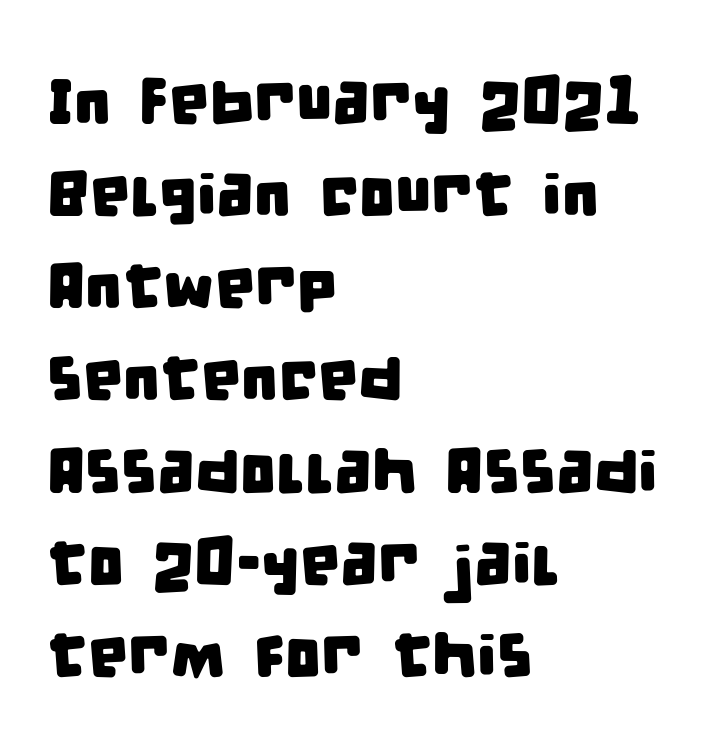
The image shows 64 px condensed sans-serif type; set left-aligned, normal line spacing (1.44x), normal letter spacing, not underlined; low stroke contrast and a large x-height.
